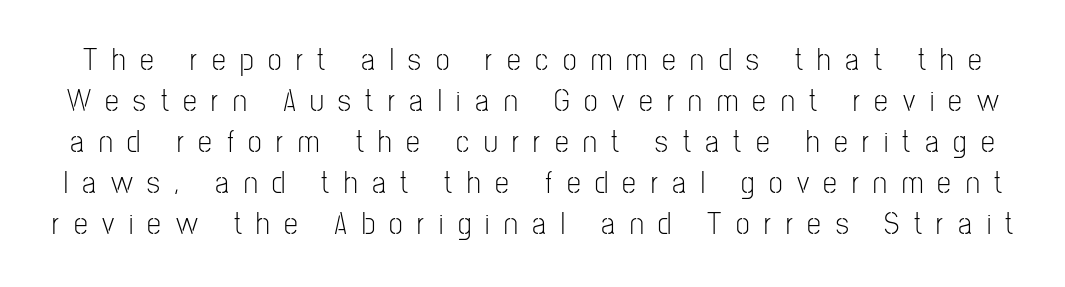
The image shows 31 px light, condensed sans-serif type, upright; set normal line spacing (1.32x), unusually wide letter spacing (+0.47 em), not underlined; low stroke contrast and a medium x-height.
